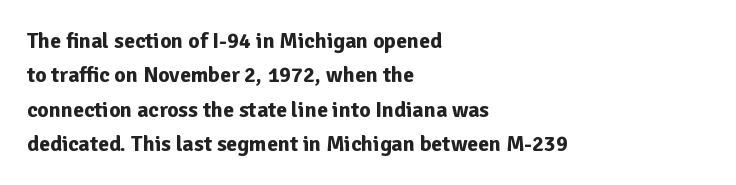
{"italic": "no", "bold": "yes", "underline": "no", "align": "left", "line_spacing": "normal", "line_spacing_ratio": 1.56, "letter_spacing": "normal", "letter_spacing_em": 0.0, "glyph_px": 22}
